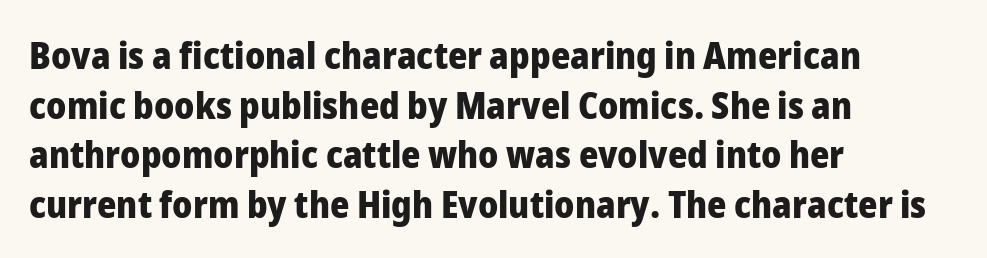
The image shows 37 px heavy sans-serif type, upright; set left-aligned, normal line spacing (1.34x), normal letter spacing, not underlined; low stroke contrast and a medium x-height.
